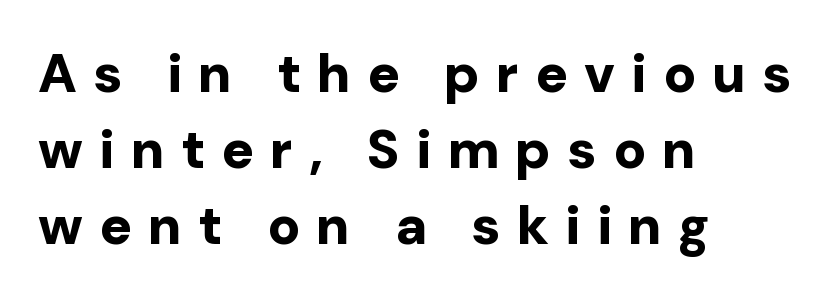
Evenly set lines give the paragraph a standard silhouette. This is roman type, the default non-slanted kind. In terms of letterspacing, this is a distinctly airy, spread setting. Alignment: flush left. Letters rest on an invisible, unmarked baseline.
